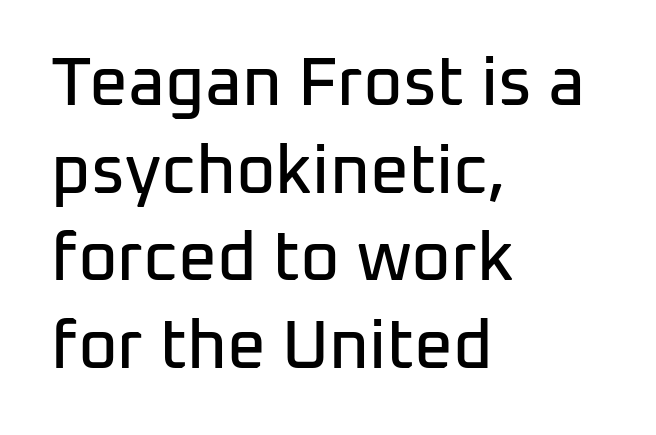
The passage shown is typeset with a sans-serif family. Glance below the letters and you will spot only blank space. The lettering stays uniformly vertical, giving the passage a roman look. The rendering uses natural spacing where letterforms have individual widths. Horizontal alignment here is leftward, the default for most running prose.
